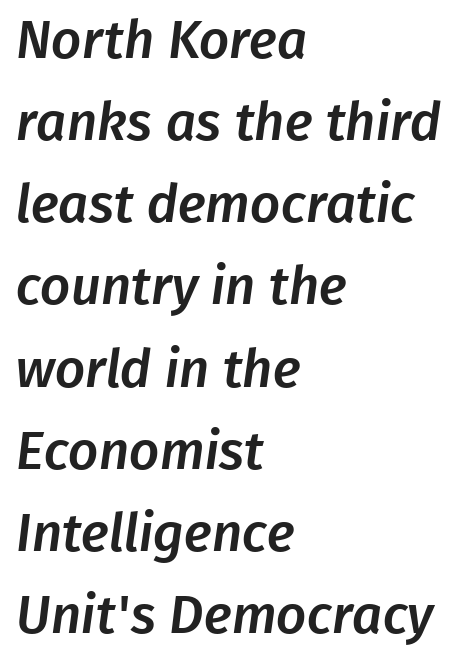
{"serif": "no", "width": "normal", "stroke_contrast": "low", "x_height": "medium", "monospaced": "no", "underline": "no", "align": "left", "line_spacing": "normal", "line_spacing_ratio": 1.55, "letter_spacing": "normal", "letter_spacing_em": 0.0, "glyph_px": 53}
